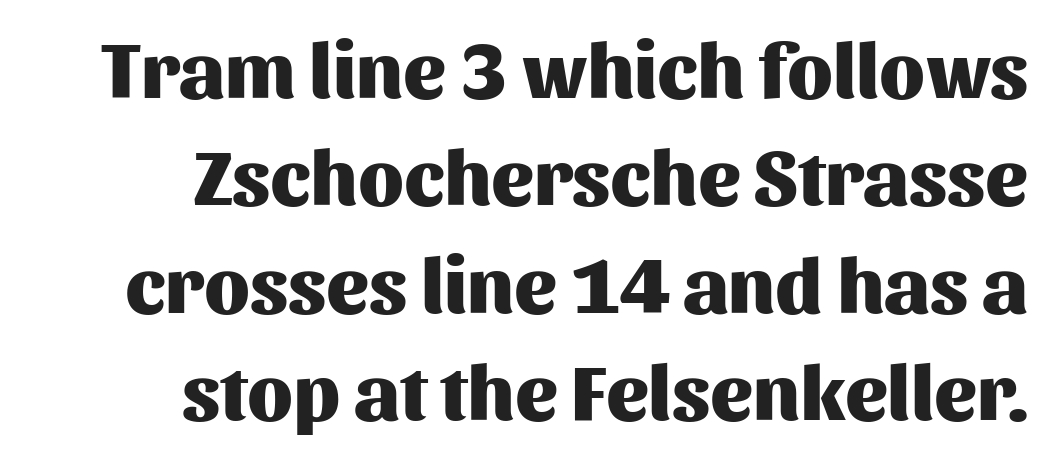
You could not count columns in this text — the font is proportionally spaced. Where is the straight margin? On the right. The specimen reads as upright at a glance. This is sans-serif lettering, the kind often seen on screens and signage.
